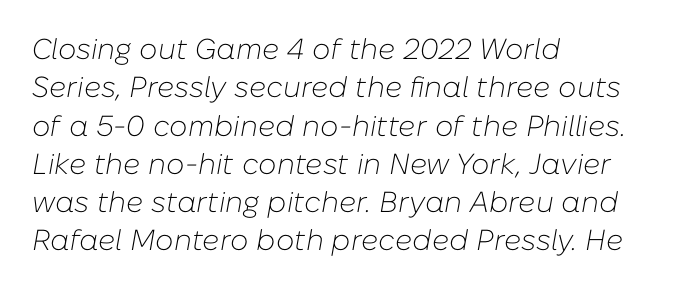
Q: Is the text bold? A: No.
Q: Is the text italic (slanted)? A: Yes, it leans right by about 10 degrees.
Q: Is the text underlined? A: No.
Q: How is the paragraph aligned? A: Left-aligned.
Q: Is the spacing between letters normal or unusually wide? A: Normal.
Q: Is the spacing between lines tight, normal or loose? A: Normal.
Q: Width (condensed, normal, or wide)? A: Normal.
Q: Stroke contrast? A: Low.
Q: x-height? A: Medium.
Q: Monospaced? A: No.
